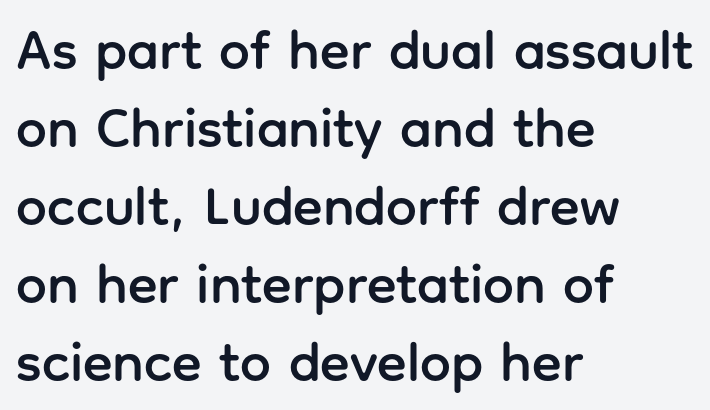
The image shows 55 px sans-serif type, upright; set left-aligned, normal line spacing (1.42x), normal letter spacing, not underlined; low stroke contrast and a medium x-height.
